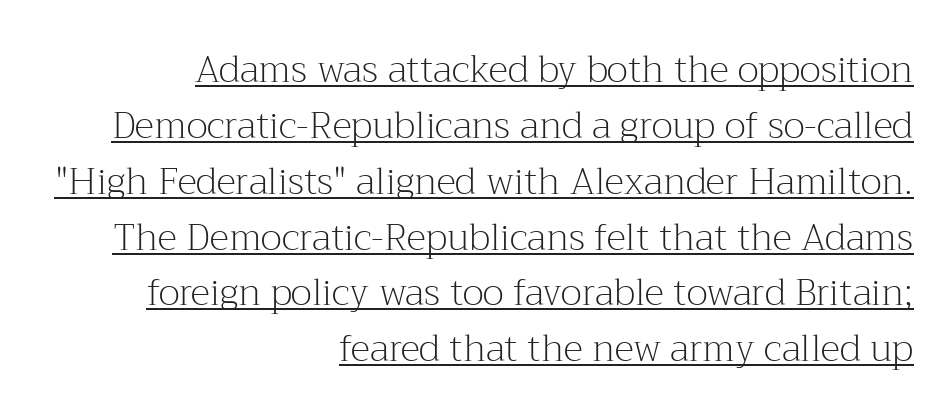
Q: Is the text bold? A: No.
Q: Is the text italic (slanted)? A: No, it is upright.
Q: Is the typeface a serif or a sans-serif typeface? A: Serif.
Q: Is the text underlined? A: Yes.
Q: How is the paragraph aligned? A: Right-aligned.
Q: Is the spacing between letters normal or unusually wide? A: Normal.
Q: Is the spacing between lines tight, normal or loose? A: Normal.
Q: Width (condensed, normal, or wide)? A: Normal.
Q: Stroke contrast? A: Medium.
Q: x-height? A: Medium.
Q: Monospaced? A: No.
